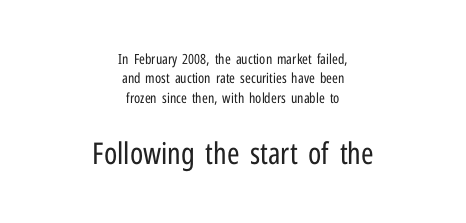
Q: Is the text bold? A: No.
Q: Is the text italic (slanted)? A: No, it is upright.
Q: Is the typeface a serif or a sans-serif typeface? A: Sans-serif.
Q: Is the text underlined? A: No.
Q: How is the paragraph aligned? A: Centered.
Q: Is the spacing between letters normal or unusually wide? A: Normal.
Q: Is the spacing between lines tight, normal or loose? A: Normal.
Q: Which block of text is set in a larger size, the first (top) or the second (bottom)? A: The second (bottom) one.
Q: Width (condensed, normal, or wide)? A: Condensed.
Q: Stroke contrast? A: Low.
Q: x-height? A: Medium.
Q: Monospaced? A: No.
